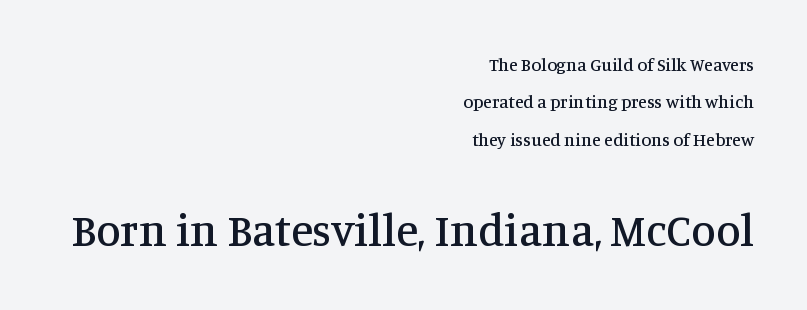
{"serif": "yes", "italic": "no", "width": "normal", "stroke_contrast": "medium", "x_height": "large", "monospaced": "no", "underline": "no", "align": "right", "line_spacing": "loose", "line_spacing_ratio": 2.07, "letter_spacing": "normal", "letter_spacing_em": 0.0, "larger_block": "second", "size_ratio": 2.5, "glyph_px": 45}
